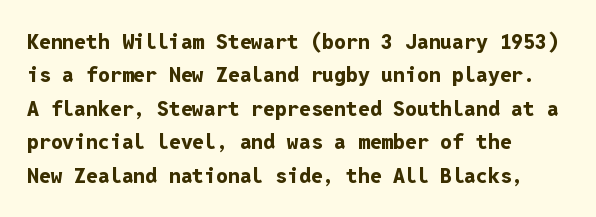
The image shows 21 px bold type, upright; set left-aligned, normal line spacing (1.59x), normal letter spacing, not underlined.
